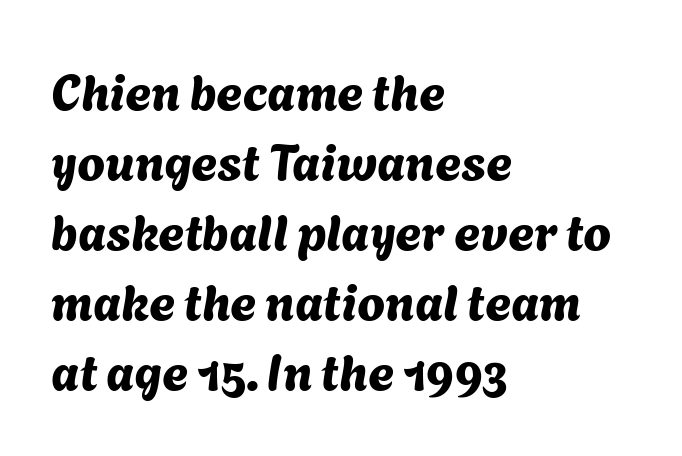
The image shows 50 px sans-serif type; set left-aligned, normal line spacing (1.4x), normal letter spacing, not underlined; medium stroke contrast and a medium x-height.
